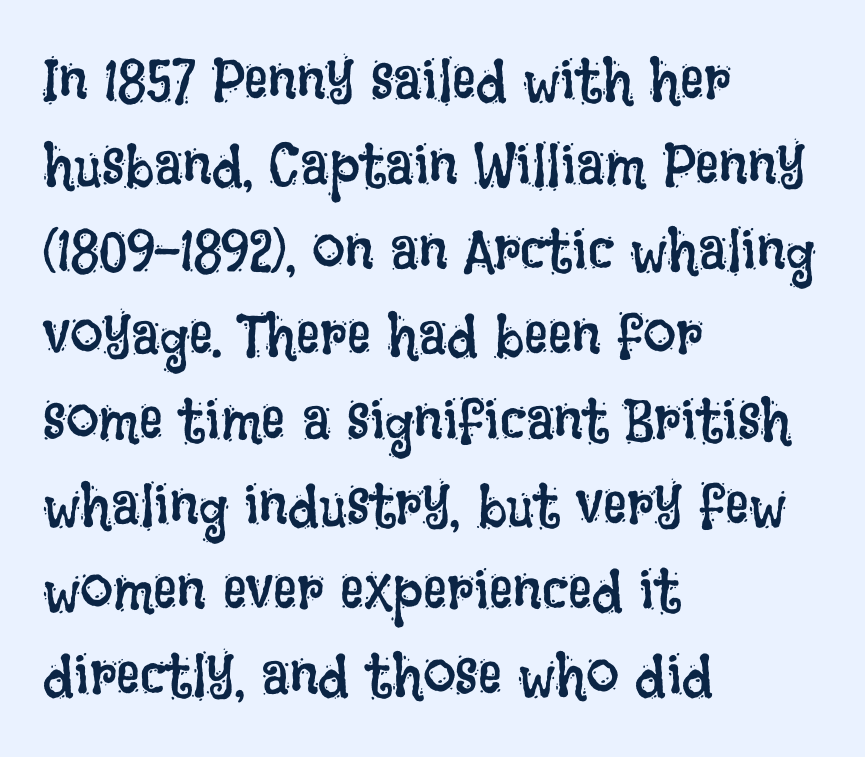
{"italic": "no", "bold": "no", "weight": "regular", "width": "condensed", "stroke_contrast": "low", "x_height": "large", "monospaced": "no", "underline": "no", "align": "left", "line_spacing": "normal", "line_spacing_ratio": 1.44, "letter_spacing": "normal", "letter_spacing_em": 0.0, "glyph_px": 59}
